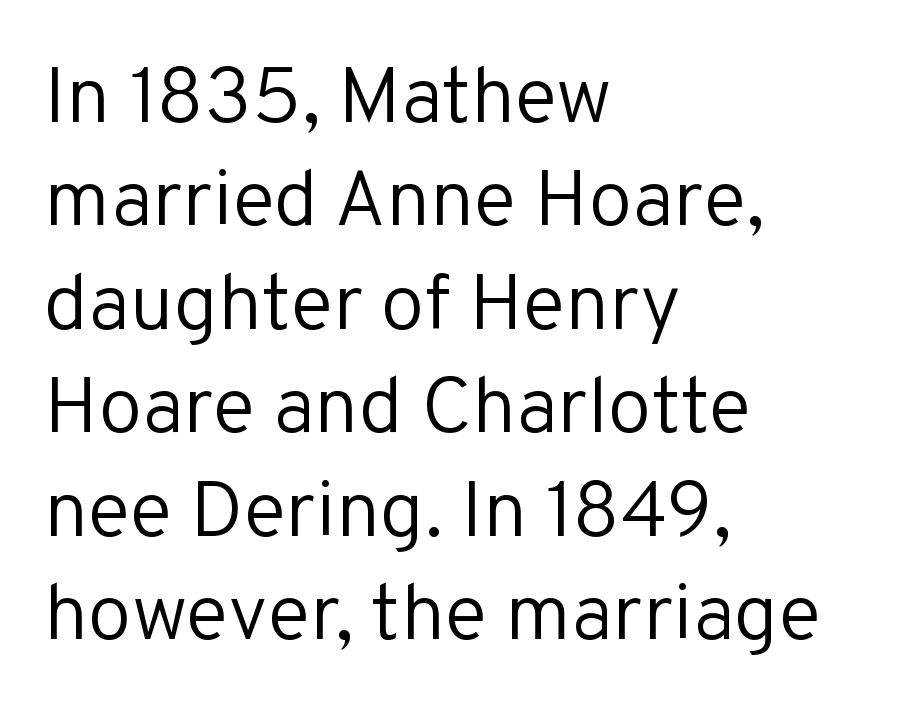
Q: Is the text bold? A: No.
Q: Is the text italic (slanted)? A: No, it is upright.
Q: Is the typeface a serif or a sans-serif typeface? A: Sans-serif.
Q: Is the text underlined? A: No.
Q: How is the paragraph aligned? A: Left-aligned.
Q: Is the spacing between letters normal or unusually wide? A: Normal.
Q: Is the spacing between lines tight, normal or loose? A: Normal.
Q: Width (condensed, normal, or wide)? A: Normal.
Q: Stroke contrast? A: Low.
Q: x-height? A: Medium.
Q: Monospaced? A: No.
